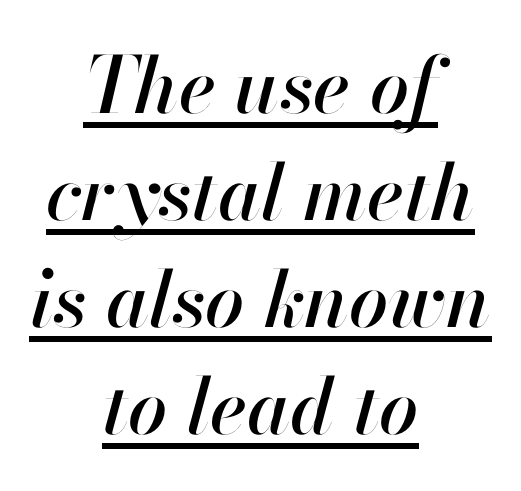
The image shows 78 px text type, italic (leaning right); set centered, normal line spacing (1.37x), normal letter spacing, underlined; high stroke contrast and a small x-height.
